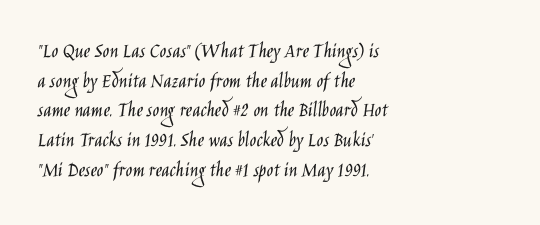
{"bold": "no", "underline": "no", "align": "left", "line_spacing": "normal", "line_spacing_ratio": 1.35, "letter_spacing": "normal", "letter_spacing_em": 0.0, "glyph_px": 22}
